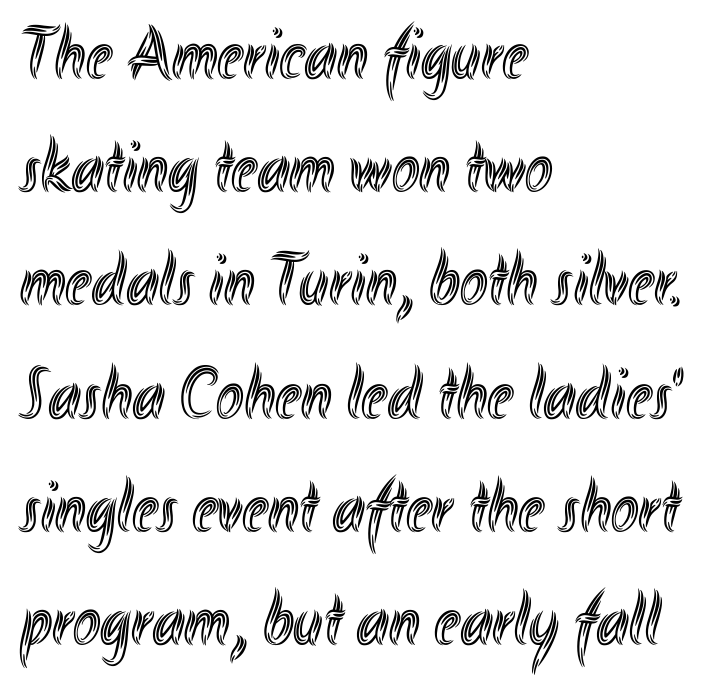
Q: Is the text italic (slanted)? A: Yes.
Q: Is the text underlined? A: No.
Q: How is the paragraph aligned? A: Left-aligned.
Q: Is the spacing between letters normal or unusually wide? A: Normal.
Q: Is the spacing between lines tight, normal or loose? A: Normal.
Q: Width (condensed, normal, or wide)? A: Condensed.
Q: x-height? A: Small.
Q: Monospaced? A: No.
